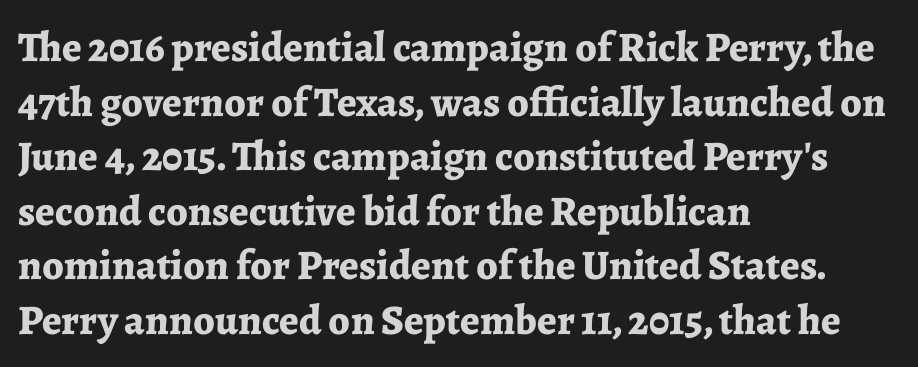
The baseline area is clear. Caption: standard tracking, unaltered. Emphasis by weight is at full strength: bold. Designer's note — italics off, roman on. Horizontally, the lines are justified to the leading edge only.
